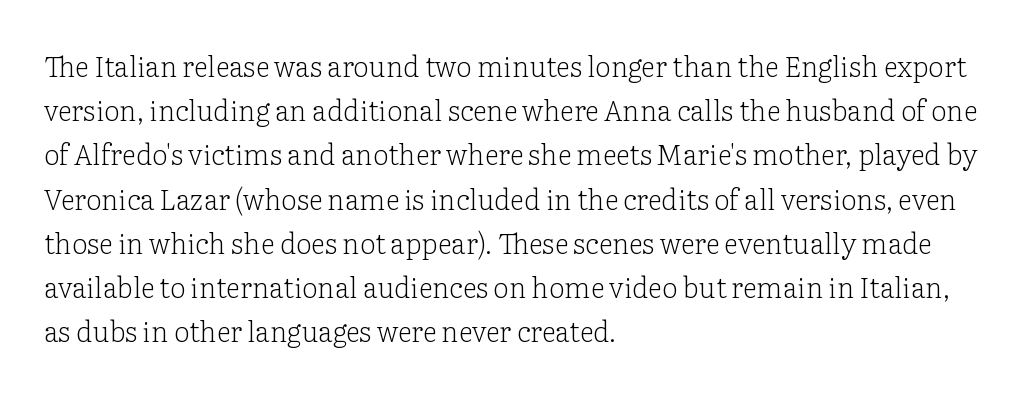
{"serif": "yes", "italic": "no", "bold": "no", "weight": "light", "width": "normal", "stroke_contrast": "low", "x_height": "medium", "monospaced": "no", "underline": "no", "align": "left", "line_spacing": "normal", "line_spacing_ratio": 1.58, "letter_spacing": "normal", "letter_spacing_em": 0.0, "glyph_px": 28}
